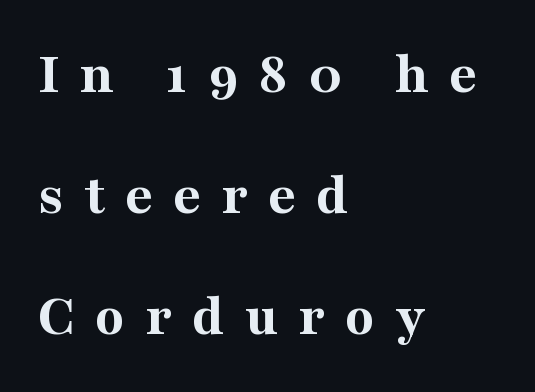
The image shows 60 px bold serif type, upright; set left-aligned, loose line spacing (2.02x), unusually wide letter spacing (+0.34 em), not underlined; medium stroke contrast and a medium x-height.
